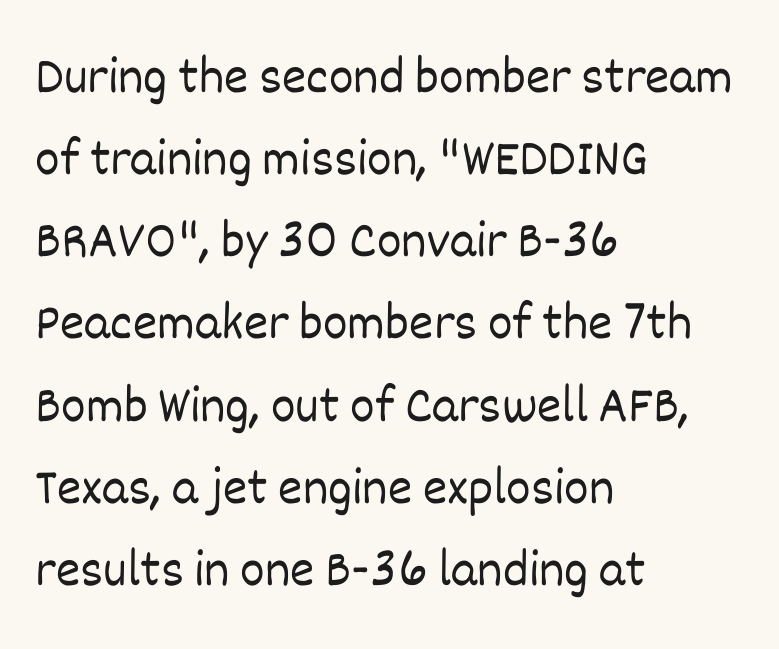
The image shows 52 px light type, upright; set left-aligned, normal line spacing (1.58x), normal letter spacing, not underlined; low stroke contrast and a large x-height.
